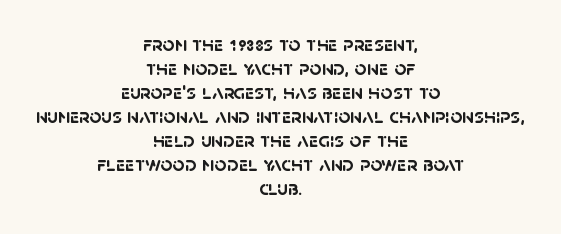
Q: Is the text bold? A: Yes.
Q: Is the text underlined? A: No.
Q: How is the paragraph aligned? A: Centered.
Q: Is the spacing between letters normal or unusually wide? A: Normal.
Q: Is the spacing between lines tight, normal or loose? A: Tight.
